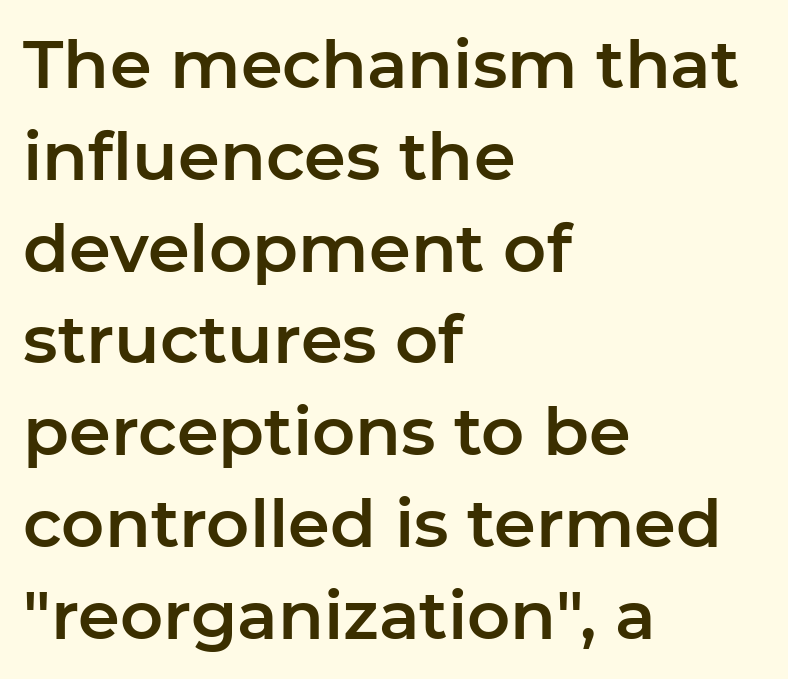
The area under the type is left untouched. The font's upright variant was chosen for this text. The lines in this sample share a left origin and differ only in where they stop. The type is set solid horizontally, with unmodified tracking.
